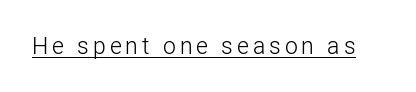
{"italic": "no", "bold": "no", "underline": "yes", "glyph_px": 23}
